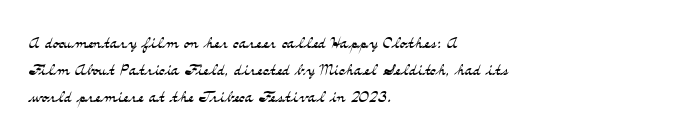
{"bold": "no", "underline": "no", "align": "left", "line_spacing_ratio": 1.23, "letter_spacing": "normal", "letter_spacing_em": 0.0, "glyph_px": 22}
